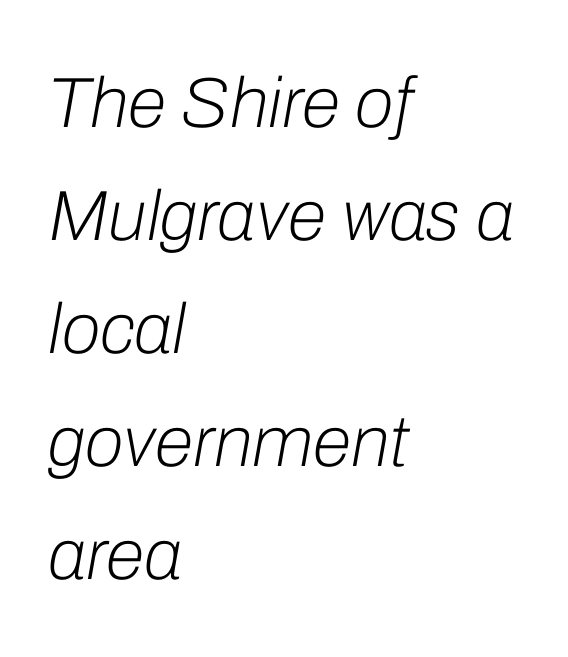
The image shows 71 px light type, italic (leaning right); set left-aligned, normal line spacing (1.59x), normal letter spacing, not underlined; low stroke contrast and a medium x-height.
